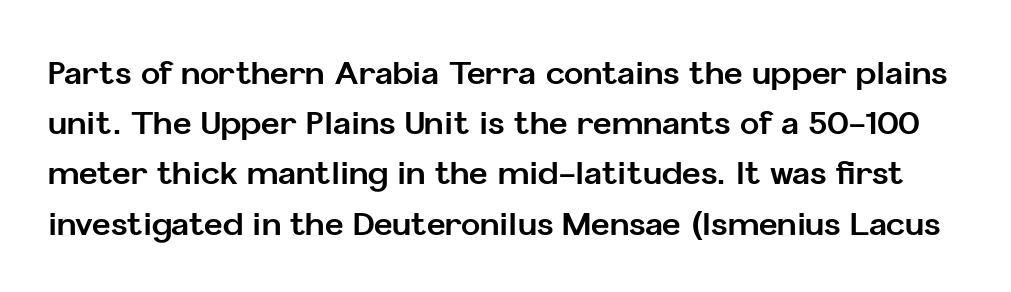
The image shows 32 px bold sans-serif type, upright; set normal line spacing (1.57x), normal letter spacing, not underlined; low stroke contrast and a medium x-height.
